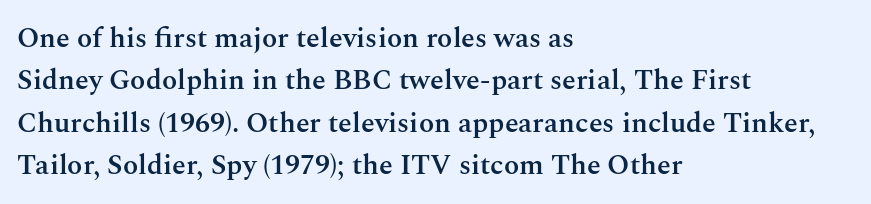
Q: Is the text bold? A: Semi-bold.
Q: Is the text italic (slanted)? A: No, it is upright.
Q: Is the typeface a serif or a sans-serif typeface? A: Serif.
Q: Is the text underlined? A: No.
Q: How is the paragraph aligned? A: Left-aligned.
Q: Is the spacing between letters normal or unusually wide? A: Normal.
Q: Is the spacing between lines tight, normal or loose? A: Normal.
Q: Width (condensed, normal, or wide)? A: Normal.
Q: Stroke contrast? A: Medium.
Q: x-height? A: Medium.
Q: Monospaced? A: No.
